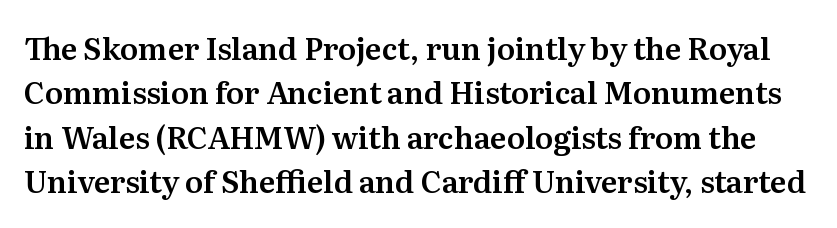
{"serif": "yes", "italic": "no", "width": "normal", "stroke_contrast": "medium", "x_height": "medium", "monospaced": "no", "underline": "no", "line_spacing": "normal", "line_spacing_ratio": 1.48, "letter_spacing": "normal", "letter_spacing_em": 0.0, "glyph_px": 30}
